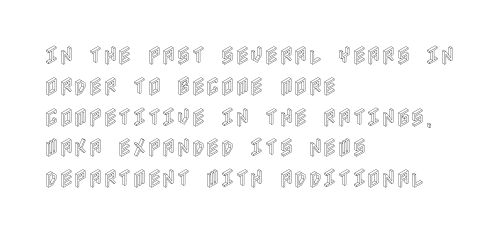
The image shows 20 px text type, upright; set left-aligned, normal line spacing (1.54x), normal letter spacing, not underlined.
